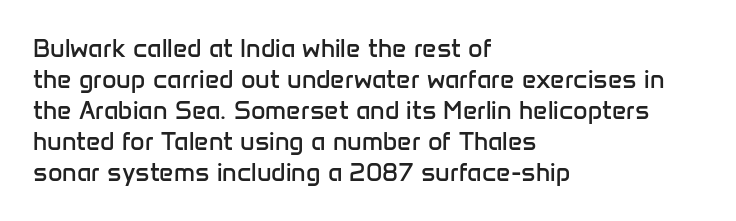
The image shows 25 px text type, upright; set left-aligned, line spacing 1.24x, normal letter spacing, not underlined.
